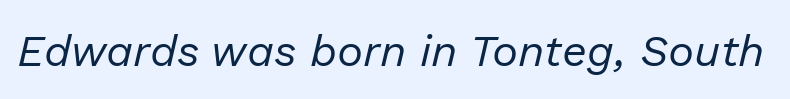
The image shows 44 px regular-weight type, italic (leaning right); set normal letter spacing, not underlined; low stroke contrast and a medium x-height.
